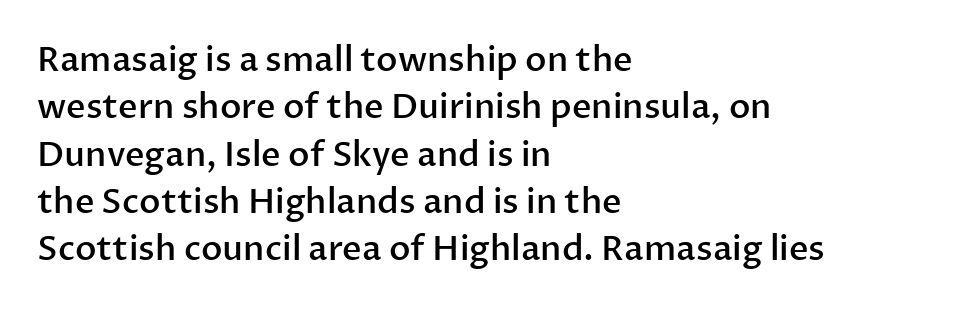
Letters rest on an invisible, unmarked baseline. Line beginnings align vertically; line endings do not. Regarding leading, the lines here are spaced in the standard way. On the weight axis this lands at semibold, roughly 600. Glyph-to-glyph distance matches everyday printed text. The face used here is a sans, in the tradition of grotesques and geometrics.
